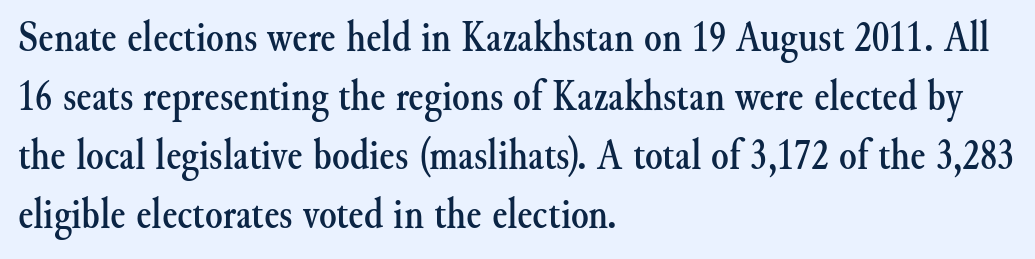
This is the regular roman posture of the typeface. This sample uses a serif face. The lines in this sample share a left origin and differ only in where they stop. Here the glyphs are tracked normally, forming tight word shapes. The rendering uses a moderate line-height, typical for paragraphs.
